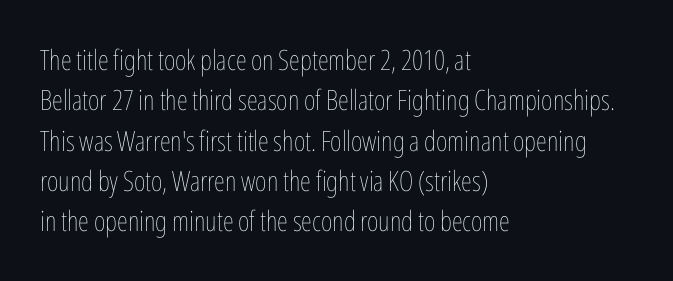
Q: Is the text bold? A: No.
Q: Is the text italic (slanted)? A: No, it is upright.
Q: Is the text underlined? A: No.
Q: How is the paragraph aligned? A: Left-aligned.
Q: Is the spacing between letters normal or unusually wide? A: Normal.
Q: Is the spacing between lines tight, normal or loose? A: Normal.
Q: Width (condensed, normal, or wide)? A: Condensed.
Q: Stroke contrast? A: Low.
Q: x-height? A: Medium.
Q: Monospaced? A: No.
